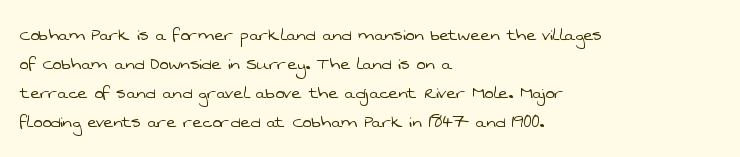
{"bold": "no", "underline": "no", "align": "left", "line_spacing": "normal", "line_spacing_ratio": 1.38, "letter_spacing": "normal", "letter_spacing_em": 0.0, "glyph_px": 21}
